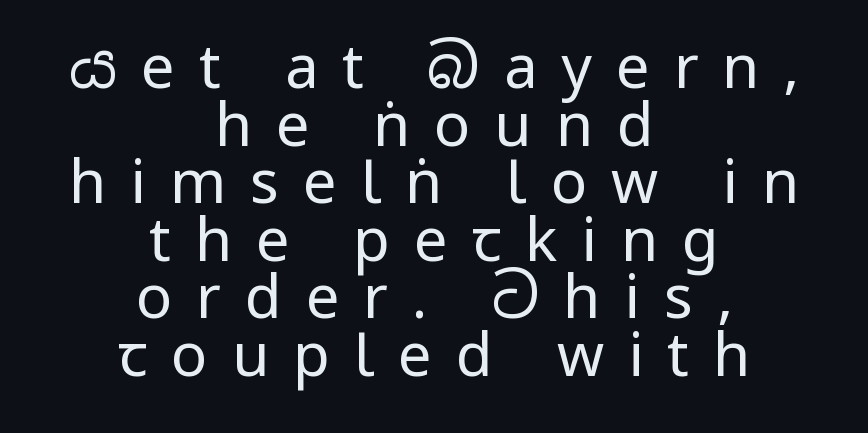
Q: Is the text bold? A: No.
Q: Is the text italic (slanted)? A: No, it is upright.
Q: Is the typeface a serif or a sans-serif typeface? A: Sans-serif.
Q: Is the text underlined? A: No.
Q: How is the paragraph aligned? A: Centered.
Q: Is the spacing between letters normal or unusually wide? A: Unusually wide.
Q: Is the spacing between lines tight, normal or loose? A: Tight.
Q: Width (condensed, normal, or wide)? A: Condensed.
Q: Stroke contrast? A: Low.
